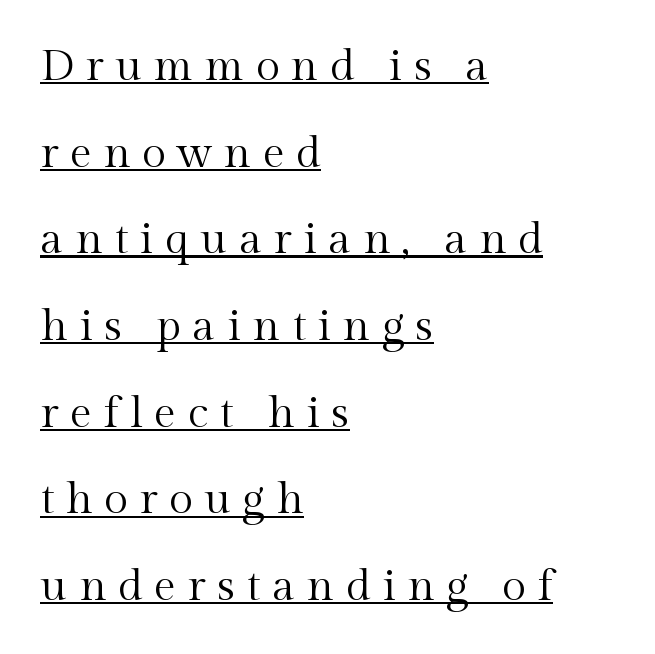
The image shows 44 px regular-weight serif type, upright; set left-aligned, loose line spacing (1.97x), unusually wide letter spacing (+0.26 em), underlined; a medium x-height.
